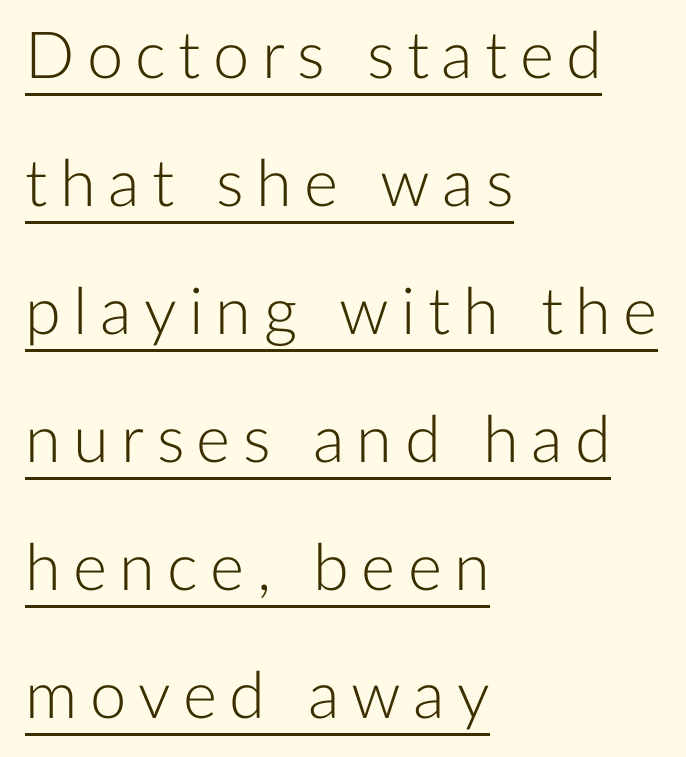
{"serif": "no", "italic": "no", "bold": "no", "weight": "light", "width": "normal", "stroke_contrast": "low", "x_height": "medium", "monospaced": "no", "underline": "yes", "align": "left", "line_spacing": "loose", "line_spacing_ratio": 1.97, "glyph_px": 65}
